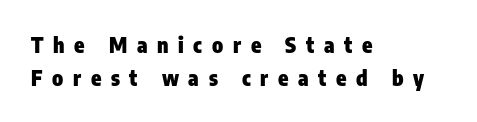
In terms of weight, the rendering is a true, heavy bold. All the whitespace from short lines collects on the right. Nope, not italic — everything's standing straight. The block of text has a typical density, with ordinary space between rows.
